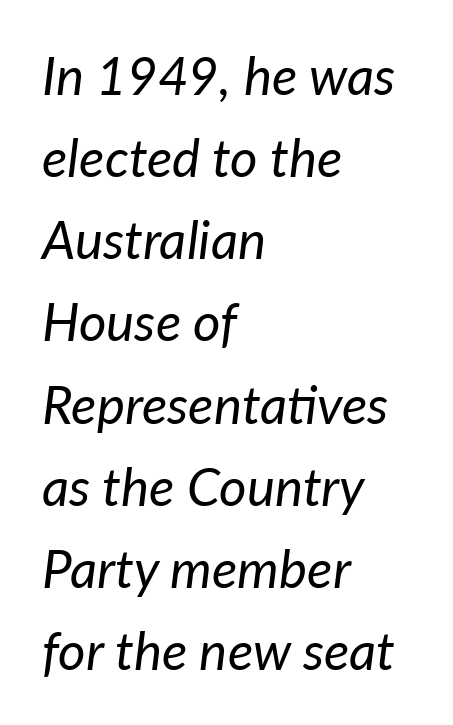
Q: Is the text bold? A: No.
Q: Is the text italic (slanted)? A: Yes, it leans right by about 7 degrees.
Q: Is the text underlined? A: No.
Q: How is the paragraph aligned? A: Left-aligned.
Q: Is the spacing between letters normal or unusually wide? A: Normal.
Q: Is the spacing between lines tight, normal or loose? A: Normal.
Q: Width (condensed, normal, or wide)? A: Normal.
Q: Stroke contrast? A: Low.
Q: x-height? A: Medium.
Q: Monospaced? A: No.
